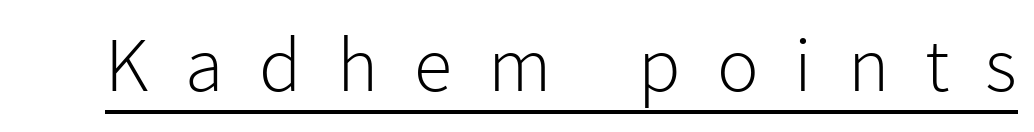
Q: Is the text bold? A: No.
Q: Is the text italic (slanted)? A: No, it is upright.
Q: Is the typeface a serif or a sans-serif typeface? A: Sans-serif.
Q: Is the text underlined? A: Yes.
Q: Is the spacing between letters normal or unusually wide? A: Unusually wide.
Q: Width (condensed, normal, or wide)? A: Normal.
Q: Stroke contrast? A: Low.
Q: x-height? A: Medium.
Q: Monospaced? A: No.
